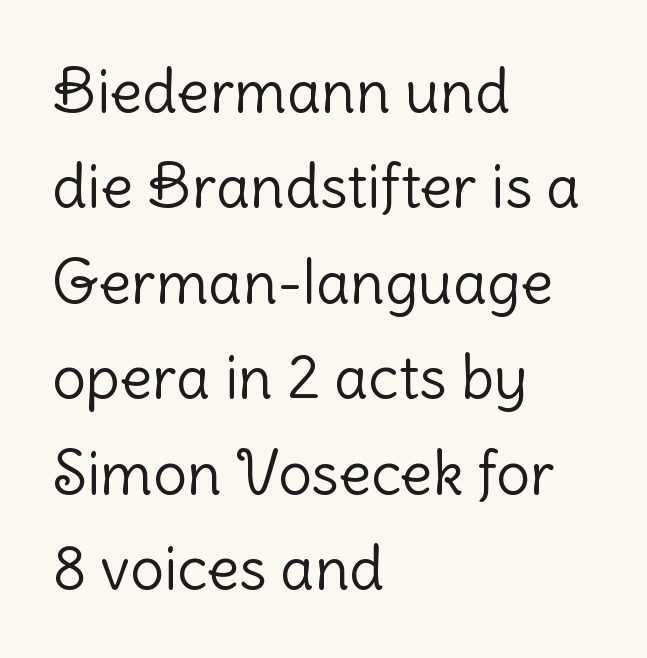
The foot of each line stays bare and open. You could not count columns in this text — the font is proportionally spaced. Reading down the column, the eye jumps a familiar distance to each next line. In terms of letterspacing, this is plain default setting. Unlike italic type, these characters show no tilt at all. In CSS terms this would be text-align: left.
